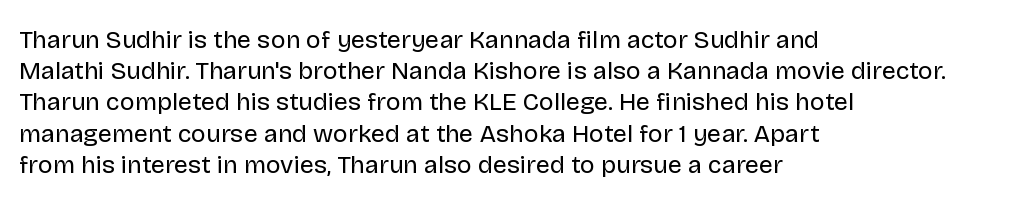
Q: Is the text bold? A: No.
Q: Is the text italic (slanted)? A: No, it is upright.
Q: Is the text underlined? A: No.
Q: How is the paragraph aligned? A: Left-aligned.
Q: Is the spacing between letters normal or unusually wide? A: Normal.
Q: Is the spacing between lines tight, normal or loose? A: Normal.
